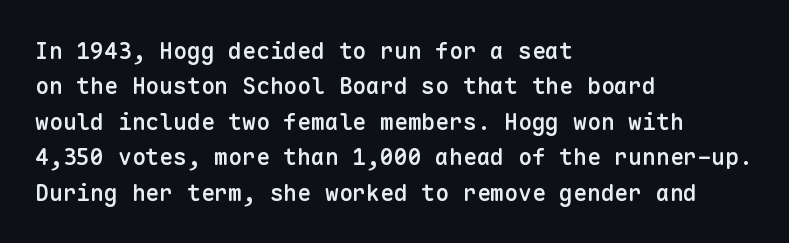
{"italic": "no", "bold": "semi", "underline": "no", "align": "left", "line_spacing": "normal", "line_spacing_ratio": 1.54, "letter_spacing": "normal", "letter_spacing_em": 0.0, "glyph_px": 23}
